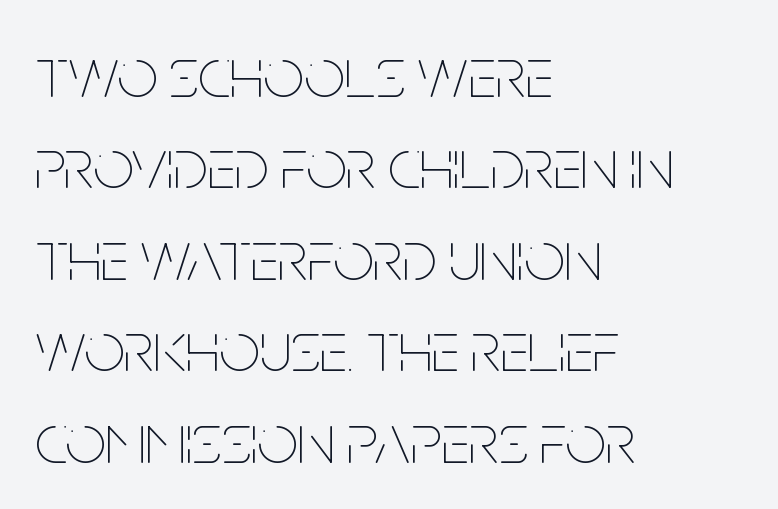
{"italic": "no", "bold": "no", "weight": "thin", "width": "condensed", "stroke_contrast": "low", "x_height": "large", "monospaced": "no", "underline": "no", "align": "left", "line_spacing": "normal", "line_spacing_ratio": 1.27, "letter_spacing": "normal", "letter_spacing_em": 0.0, "glyph_px": 72}
